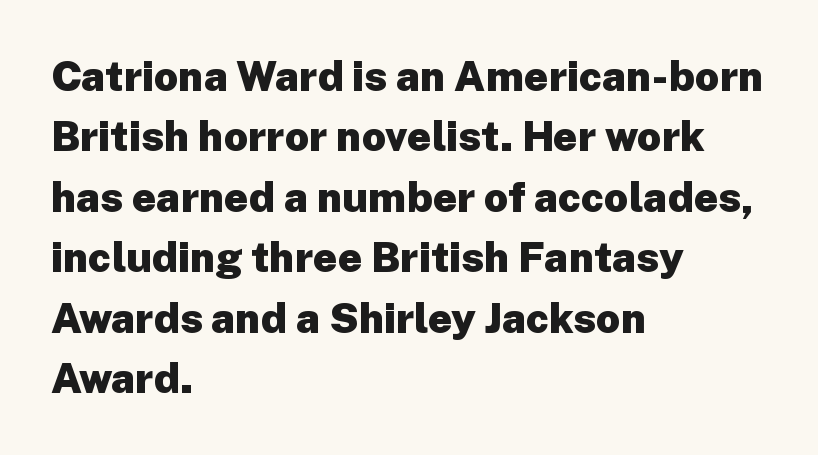
{"serif": "no", "italic": "no", "bold": "yes", "weight": "heavy", "width": "normal", "stroke_contrast": "low", "x_height": "medium", "monospaced": "no", "underline": "no", "align": "left", "line_spacing": "normal", "line_spacing_ratio": 1.44, "letter_spacing": "normal", "letter_spacing_em": 0.0, "glyph_px": 42}
